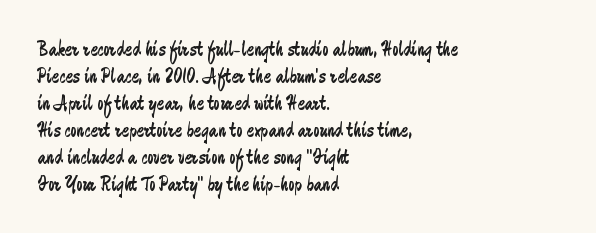
The image shows 22 px text type; set left-aligned, line spacing 1.23x, normal letter spacing, not underlined.
